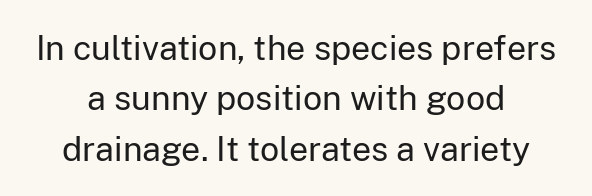
The image shows 34 px regular-weight sans-serif type, upright; set normal line spacing (1.48x), normal letter spacing, not underlined; low stroke contrast and a medium x-height.
